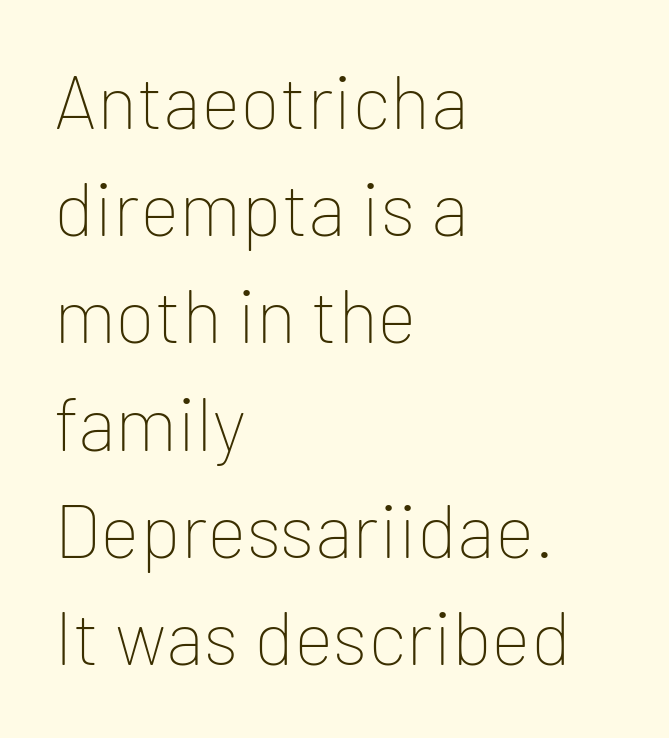
Q: Is the text bold? A: No.
Q: Is the text italic (slanted)? A: No, it is upright.
Q: Is the typeface a serif or a sans-serif typeface? A: Sans-serif.
Q: Is the text underlined? A: No.
Q: How is the paragraph aligned? A: Left-aligned.
Q: Is the spacing between letters normal or unusually wide? A: Normal.
Q: Is the spacing between lines tight, normal or loose? A: Normal.
Q: Width (condensed, normal, or wide)? A: Normal.
Q: Stroke contrast? A: Low.
Q: x-height? A: Medium.
Q: Monospaced? A: No.
